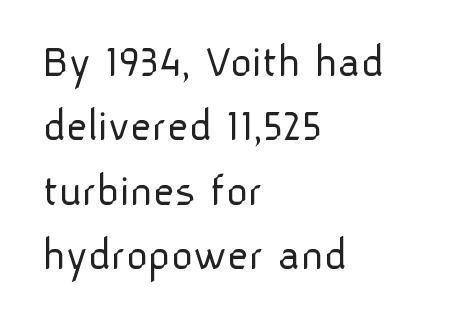
Q: Is the text bold? A: No.
Q: Is the text italic (slanted)? A: No, it is upright.
Q: Is the typeface a serif or a sans-serif typeface? A: Sans-serif.
Q: Is the text underlined? A: No.
Q: How is the paragraph aligned? A: Left-aligned.
Q: Is the spacing between letters normal or unusually wide? A: Normal.
Q: Is the spacing between lines tight, normal or loose? A: Normal.
Q: Width (condensed, normal, or wide)? A: Normal.
Q: Stroke contrast? A: Low.
Q: x-height? A: Medium.
Q: Monospaced? A: No.
